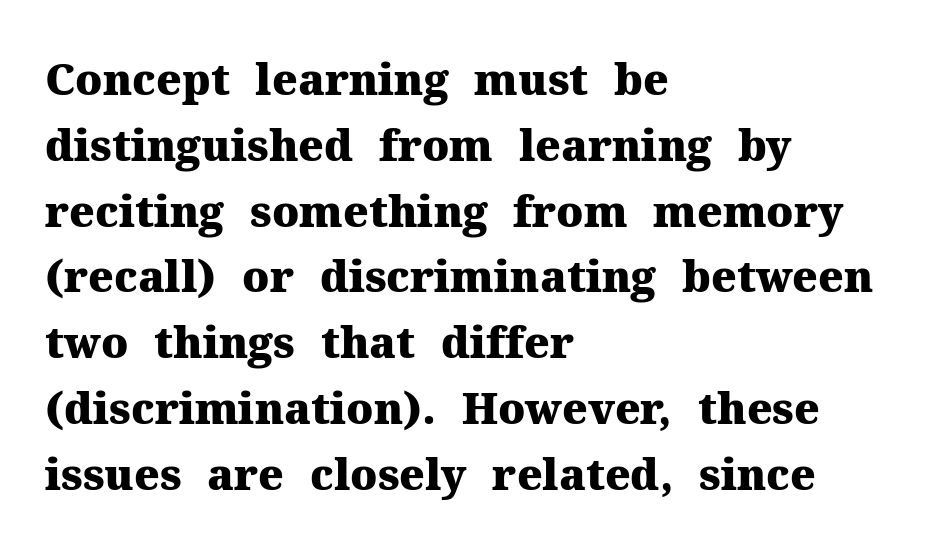
Q: Is the text bold? A: Yes.
Q: Is the text italic (slanted)? A: No, it is upright.
Q: Is the typeface a serif or a sans-serif typeface? A: Serif.
Q: Is the text underlined? A: No.
Q: How is the paragraph aligned? A: Left-aligned.
Q: Is the spacing between letters normal or unusually wide? A: Normal.
Q: Is the spacing between lines tight, normal or loose? A: Normal.
Q: Width (condensed, normal, or wide)? A: Normal.
Q: Stroke contrast? A: Medium.
Q: x-height? A: Medium.
Q: Monospaced? A: No.
